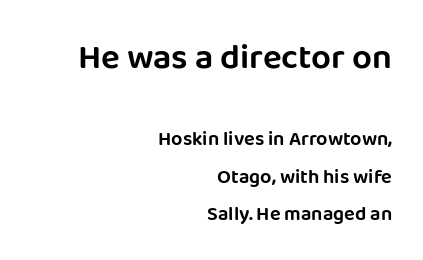
Bigger letters appear in the top chunk; the bottom chunk is reduced. Unmarked baselines from the first word to the last. Upright lettering throughout. How are the letters spaced? Ordinarily, with no added tracking. Look at the bottom of the vertical strokes: they stop flat, with no serifs. Think of a printed novel: that variable character pitch is what you see here.
